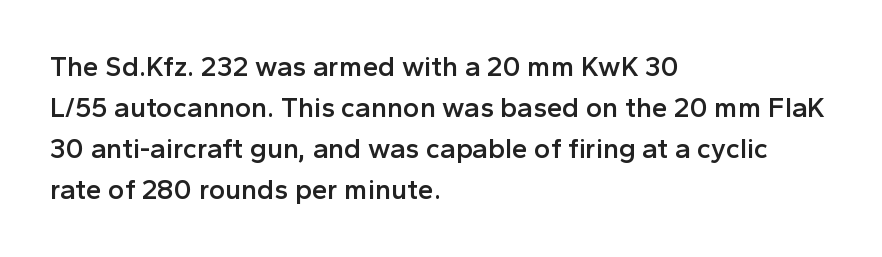
Q: Is the text bold? A: Semi-bold.
Q: Is the text italic (slanted)? A: No, it is upright.
Q: Is the typeface a serif or a sans-serif typeface? A: Sans-serif.
Q: Is the text underlined? A: No.
Q: How is the paragraph aligned? A: Left-aligned.
Q: Is the spacing between letters normal or unusually wide? A: Normal.
Q: Is the spacing between lines tight, normal or loose? A: Normal.
Q: Width (condensed, normal, or wide)? A: Normal.
Q: x-height? A: Medium.
Q: Monospaced? A: No.
